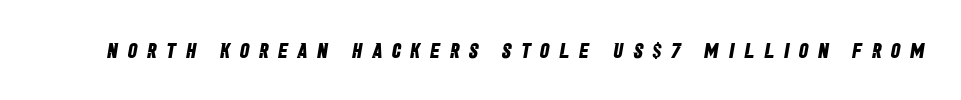
Q: Is the text bold? A: Yes.
Q: Is the text underlined? A: No.
Q: Is the spacing between letters normal or unusually wide? A: Unusually wide.
